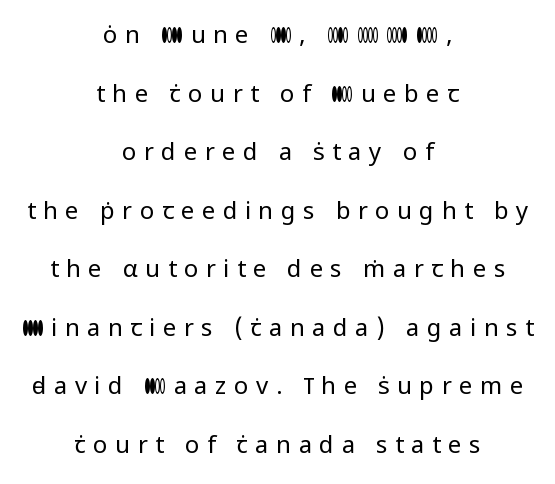
Ascenders rise straight up at ninety degrees. These lines have a slow, spaced-out rhythm from letter to letter. Think standard paragraph weight, or any step lighter than that. Leading is clearly above the norm, producing a sparse column.
